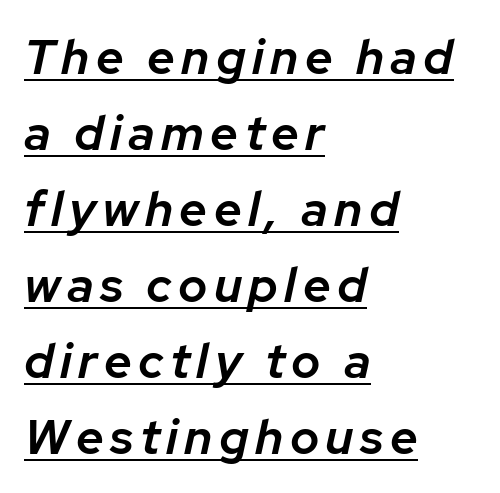
A somewhat darkened texture: the type is semibold rather than bold. This sample uses an oblique cut, with every glyph tilted off the vertical. This sample has the flowing, uneven cadence of proportional lettering. The space between consecutive lines is moderate. Is the block centered? No — it sits flush against the left margin.
